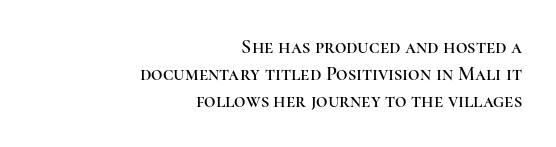
{"italic": "no", "underline": "no", "align": "right", "line_spacing": "normal", "line_spacing_ratio": 1.35, "letter_spacing": "normal", "letter_spacing_em": 0.0, "glyph_px": 20}
